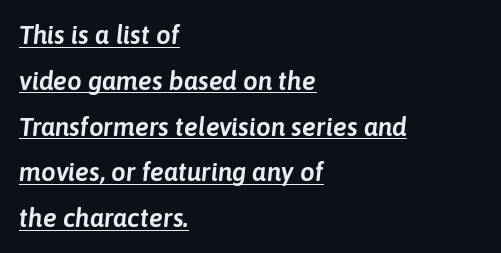
The image shows 26 px text type, italic (leaning right); set left-aligned, line spacing 1.76x, normal letter spacing, underlined.
